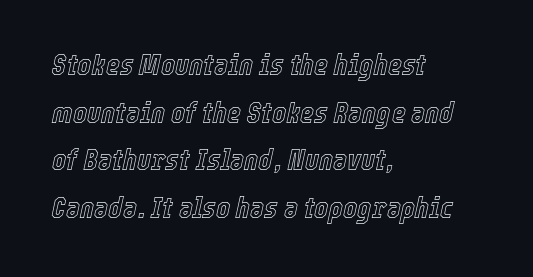
Default kerning and tracking; the words read as compact shapes. The rag falls on the right side of this text block. Spacing verdict: proportional, widths tailored to each character. This is oblique type, the kind used for emphasis or titles. Successive baselines arrive at the customary interval. No word sits above an underline.
